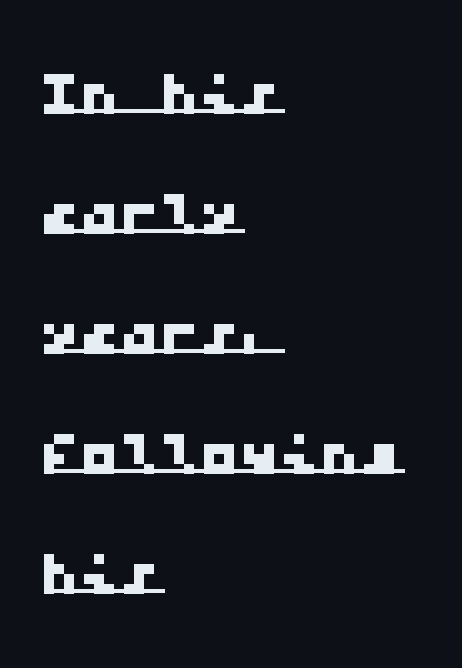
The image shows 80 px wide sans-serif type, monospaced; set left-aligned, normal line spacing (1.5x), normal letter spacing, underlined; low stroke contrast and a medium x-height.
